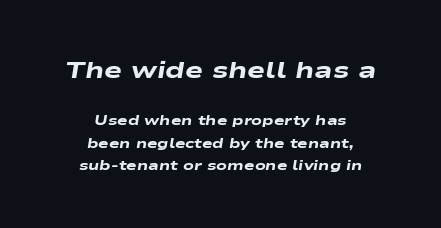
The image shows 24 px bold type, italic (leaning right); set centered, normal line spacing (1.59x), normal letter spacing, not underlined; the first (top) block is 1.71x larger.
